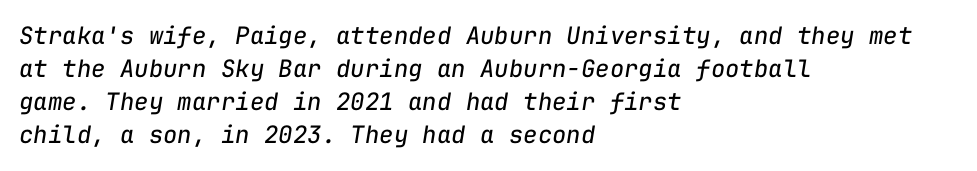
Is the type heavy? It reads as light-to-regular instead. Descenders are the only things crossing below the line. Is the type slanted? Yes — the strokes lean at a clear angle. This rendering uses left alignment, leaving the right contour irregular.
